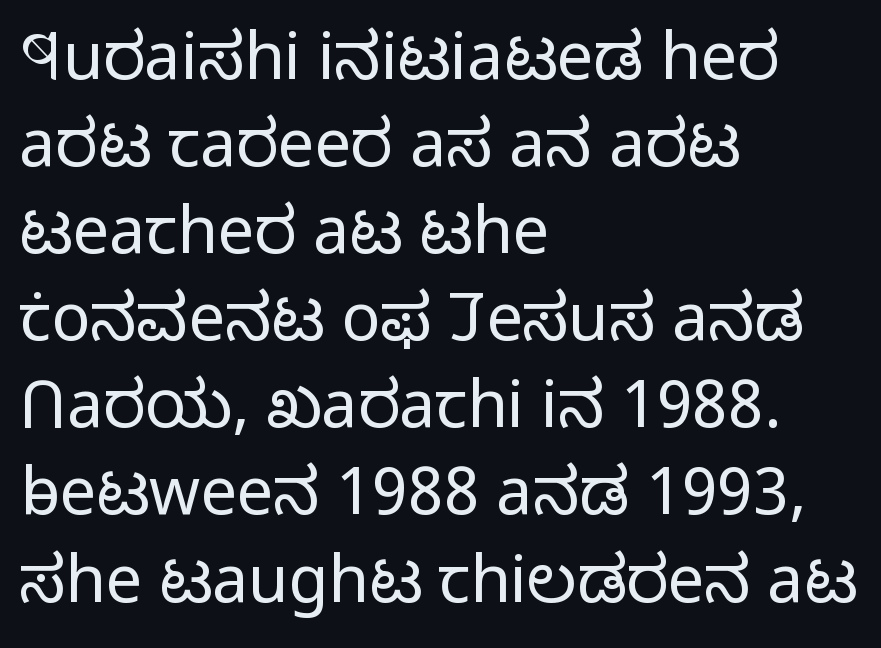
Q: Is the text bold? A: No.
Q: Is the text italic (slanted)? A: No, it is upright.
Q: Is the typeface a serif or a sans-serif typeface? A: Sans-serif.
Q: Is the text underlined? A: No.
Q: How is the paragraph aligned? A: Left-aligned.
Q: Is the spacing between letters normal or unusually wide? A: Normal.
Q: Is the spacing between lines tight, normal or loose? A: Normal.
Q: Width (condensed, normal, or wide)? A: Normal.
Q: Stroke contrast? A: Low.
Q: x-height? A: Medium.
Q: Monospaced? A: No.
